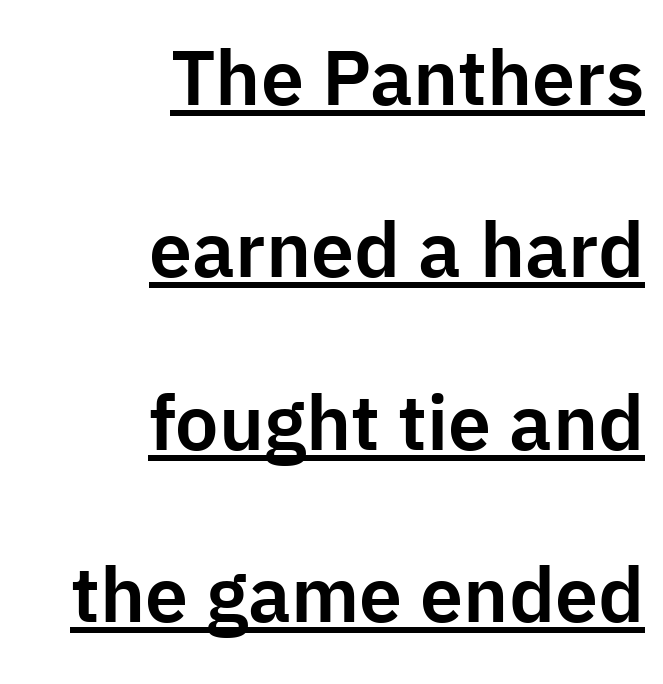
The image shows 77 px sans-serif type, upright; set right-aligned, loose line spacing (2.24x), normal letter spacing, underlined; low stroke contrast and a medium x-height.
